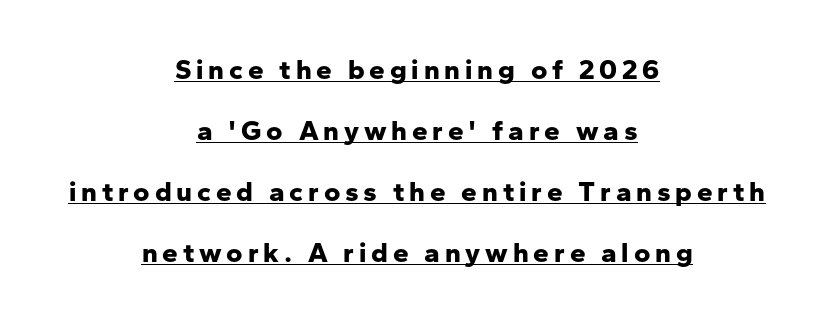
The image shows 28 px bold sans-serif type, upright; set centered, loose line spacing (2.18x), underlined; low stroke contrast and a medium x-height.
